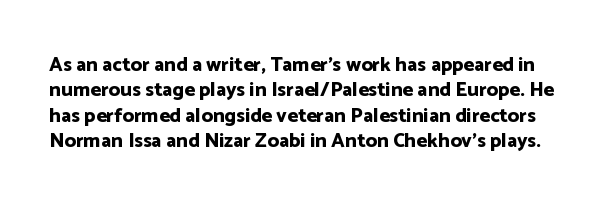
{"italic": "no", "bold": "yes", "underline": "no", "line_spacing": "normal", "line_spacing_ratio": 1.27, "letter_spacing": "normal", "letter_spacing_em": 0.0, "glyph_px": 20}
